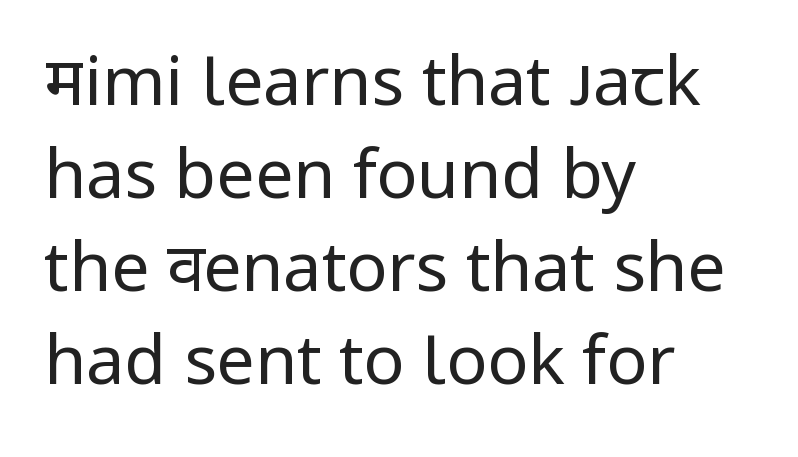
The image shows 68 px regular-weight sans-serif type, upright; set left-aligned, normal line spacing (1.37x), normal letter spacing, not underlined; low stroke contrast and a medium x-height.
